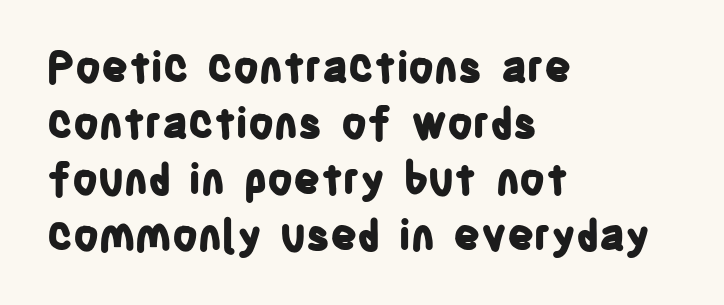
These lines sit exactly where default settings would place them. The passage shown is not underscored anywhere. These lines are rendered in a variable-pitch font. Style check: upright. Alignment: flush left. No feet cap the strokes, marking this as sans-serif type.
